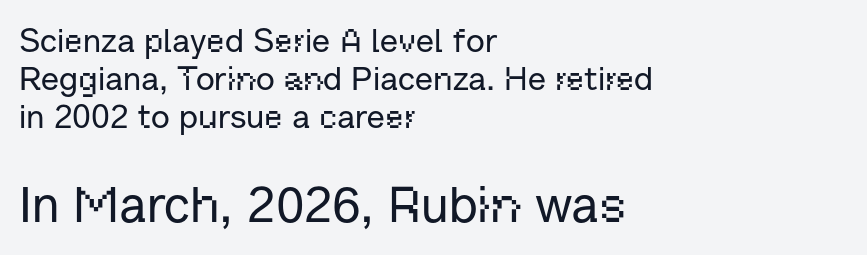
Q: Is the text italic (slanted)? A: No, it is upright.
Q: Is the typeface a serif or a sans-serif typeface? A: Sans-serif.
Q: Is the text underlined? A: No.
Q: How is the paragraph aligned? A: Left-aligned.
Q: Is the spacing between letters normal or unusually wide? A: Normal.
Q: Is the spacing between lines tight, normal or loose? A: Tight.
Q: Which block of text is set in a larger size, the first (top) or the second (bottom)? A: The second (bottom) one.
Q: Width (condensed, normal, or wide)? A: Normal.
Q: Stroke contrast? A: Low.
Q: x-height? A: Medium.
Q: Monospaced? A: No.
